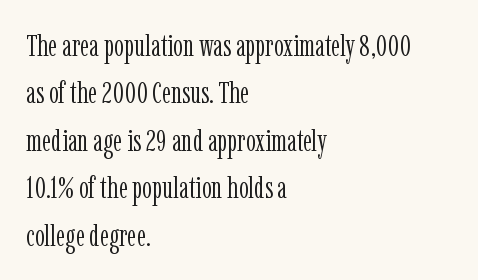
The passage shown has conventional tracking throughout. In CSS terms this would be text-align: left. Do the characters align in a grid? No, the font is proportional. Underline: absent. Posture: vertical. Type style note: has serifs.
